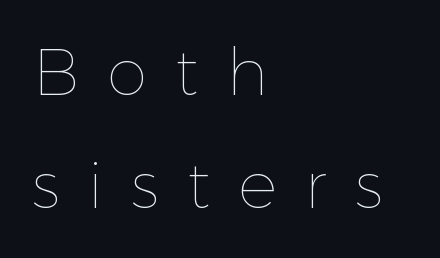
The font's upright variant was chosen for this text. The face used here is proportionally spaced, like ordinary book or web type. Left-aligned paragraph, ragged on the right. The passage shown is not underscored anywhere.
